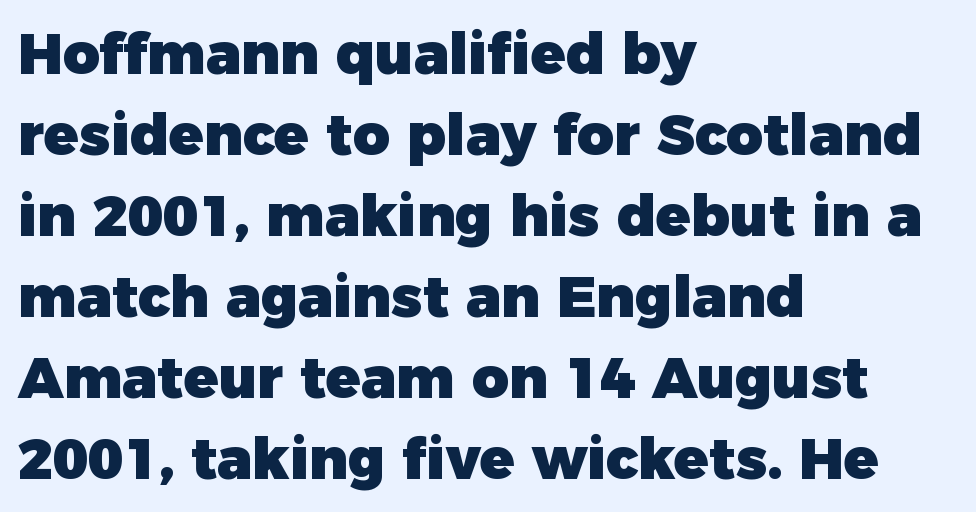
Q: Is the text bold? A: Yes.
Q: Is the text italic (slanted)? A: No, it is upright.
Q: Is the typeface a serif or a sans-serif typeface? A: Sans-serif.
Q: Is the text underlined? A: No.
Q: How is the paragraph aligned? A: Left-aligned.
Q: Is the spacing between letters normal or unusually wide? A: Normal.
Q: Is the spacing between lines tight, normal or loose? A: Normal.
Q: Width (condensed, normal, or wide)? A: Normal.
Q: Stroke contrast? A: Low.
Q: x-height? A: Medium.
Q: Monospaced? A: No.
